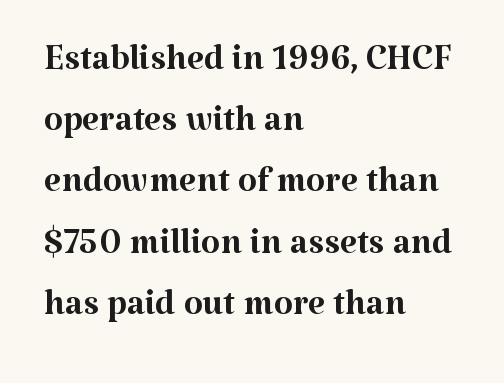
Ordinary non-slanted type is in use. There is no visible air inserted between adjacent glyphs. Type style note: has serifs. The rows are spaced the way most documents space them.
